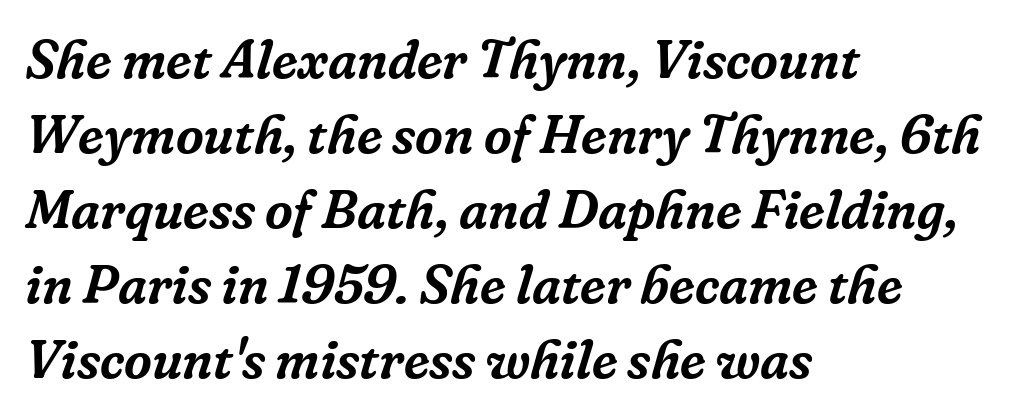
Look at the tracking — it's just the regular setting, nothing added. The type family on display is of the serif kind. Italic: yes, the glyphs are oblique. The passage shown stacks its lines at a standard gap.
